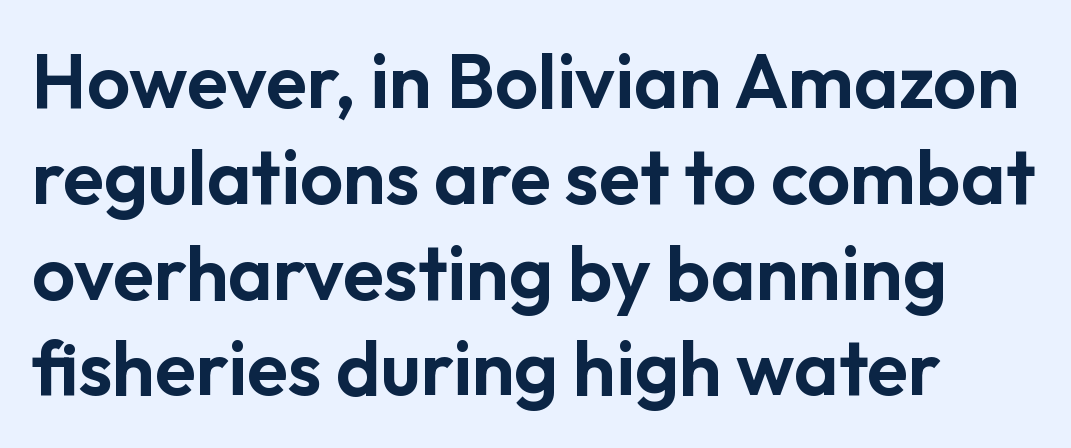
The typography opts for an upright posture over an oblique one. These lines are rendered in a variable-pitch font. Stroke terminals: plain, sans-serif. Tracking value appears to be zero — textbook default spacing. Beneath every word, the page is bare. Honestly, the row spacing looks completely unremarkable.
